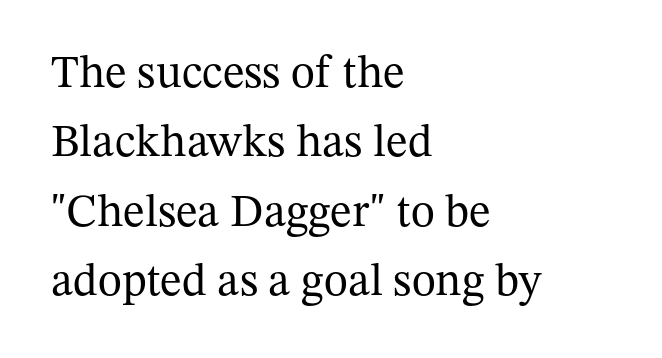
Q: Is the text bold? A: No.
Q: Is the text italic (slanted)? A: No, it is upright.
Q: Is the typeface a serif or a sans-serif typeface? A: Serif.
Q: Is the text underlined? A: No.
Q: How is the paragraph aligned? A: Left-aligned.
Q: Is the spacing between letters normal or unusually wide? A: Normal.
Q: Is the spacing between lines tight, normal or loose? A: Normal.
Q: Width (condensed, normal, or wide)? A: Normal.
Q: Stroke contrast? A: Medium.
Q: x-height? A: Medium.
Q: Monospaced? A: No.
